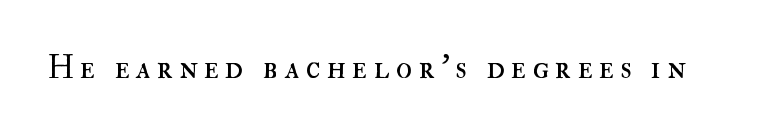
Q: Is the text bold? A: No.
Q: Is the text italic (slanted)? A: No, it is upright.
Q: Is the text underlined? A: No.
Q: Width (condensed, normal, or wide)? A: Normal.
Q: Stroke contrast? A: High.
Q: x-height? A: Small.
Q: Monospaced? A: No.
